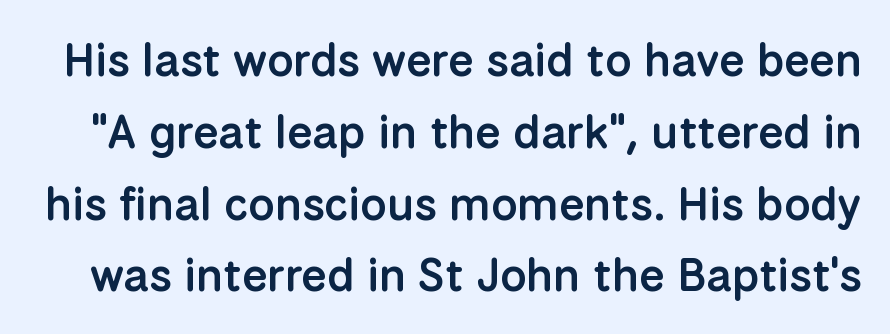
The image shows 46 px semibold sans-serif type, upright; set normal line spacing (1.56x), normal letter spacing, not underlined; low stroke contrast and a medium x-height.
